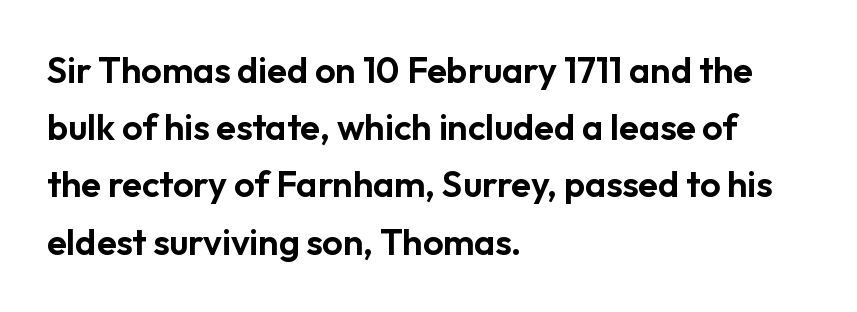
Q: Is the text italic (slanted)? A: No, it is upright.
Q: Is the typeface a serif or a sans-serif typeface? A: Sans-serif.
Q: Is the text underlined? A: No.
Q: How is the paragraph aligned? A: Left-aligned.
Q: Is the spacing between letters normal or unusually wide? A: Normal.
Q: Is the spacing between lines tight, normal or loose? A: Normal.
Q: Width (condensed, normal, or wide)? A: Normal.
Q: Stroke contrast? A: Low.
Q: x-height? A: Medium.
Q: Monospaced? A: No.
